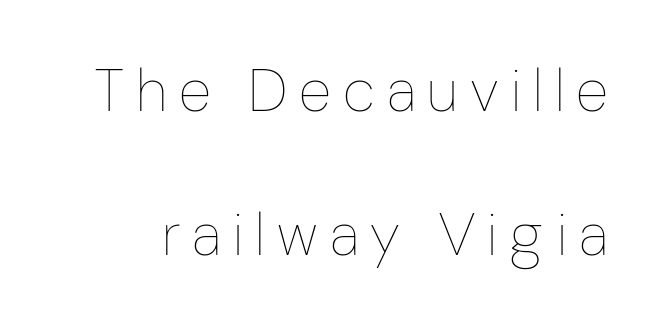
Q: Is the text bold? A: No.
Q: Is the text italic (slanted)? A: No, it is upright.
Q: Is the text underlined? A: No.
Q: Is the spacing between letters normal or unusually wide? A: Unusually wide.
Q: Is the spacing between lines tight, normal or loose? A: Loose.
Q: Width (condensed, normal, or wide)? A: Condensed.
Q: Stroke contrast? A: Low.
Q: x-height? A: Medium.
Q: Monospaced? A: No.
